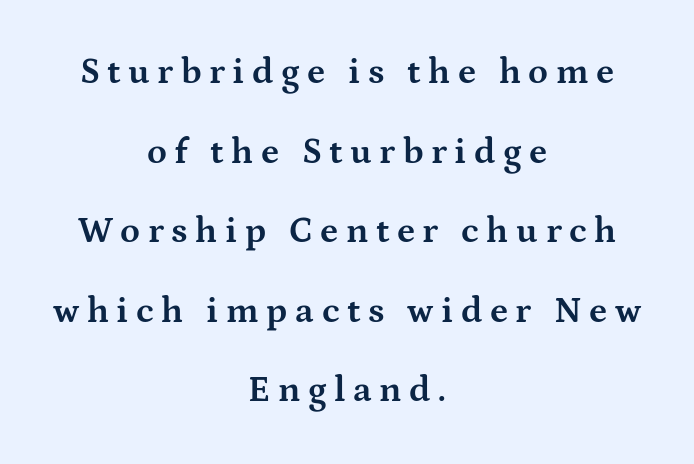
{"serif": "yes", "italic": "no", "bold": "yes", "weight": "bold", "width": "wide", "stroke_contrast": "medium", "x_height": "medium", "monospaced": "no", "underline": "no", "align": "center", "line_spacing": "loose", "line_spacing_ratio": 2.21, "letter_spacing": "wide", "letter_spacing_em": 0.21, "glyph_px": 36}
